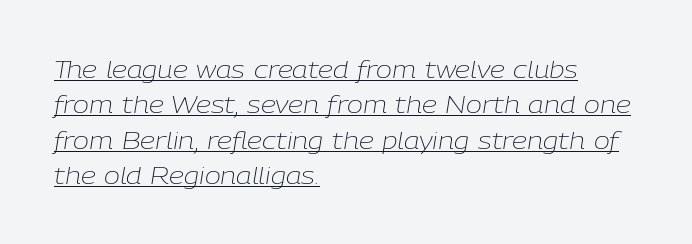
The image shows 24 px text type, italic (leaning right); set left-aligned, normal line spacing (1.47x), normal letter spacing, underlined.
